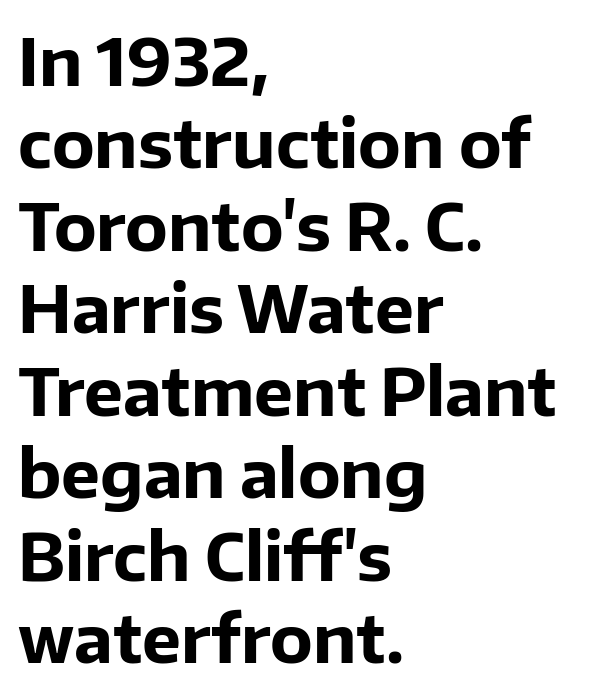
{"serif": "no", "italic": "no", "bold": "yes", "weight": "bold", "width": "normal", "stroke_contrast": "low", "x_height": "medium", "monospaced": "no", "underline": "no", "align": "left", "line_spacing": "normal", "line_spacing_ratio": 1.25, "letter_spacing": "normal", "letter_spacing_em": 0.0, "glyph_px": 66}
